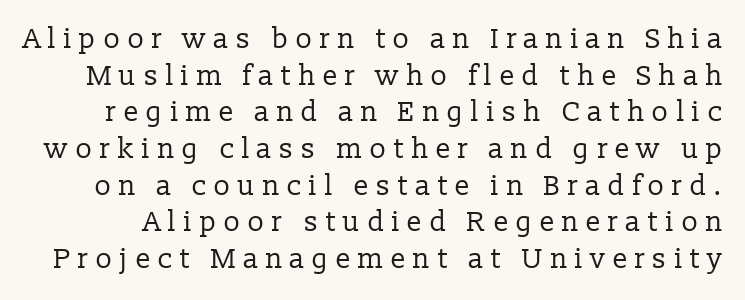
The image shows 28 px regular-weight serif type, upright; set normal line spacing (1.31x), unusually wide letter spacing (+0.25 em), not underlined; low stroke contrast and a medium x-height.
